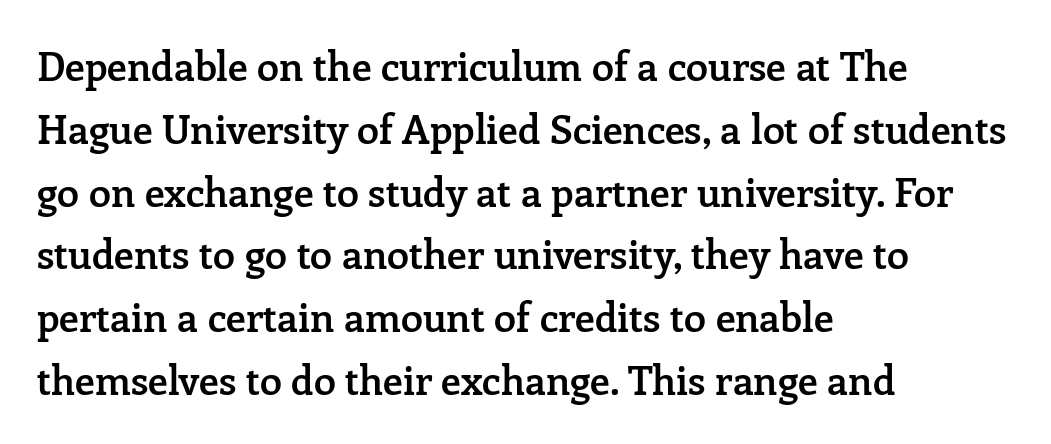
{"serif": "yes", "italic": "no", "bold": "semi", "weight": "semibold", "width": "normal", "stroke_contrast": "low", "x_height": "medium", "monospaced": "no", "underline": "no", "align": "left", "line_spacing": "normal", "line_spacing_ratio": 1.57, "letter_spacing": "normal", "letter_spacing_em": 0.0, "glyph_px": 40}
